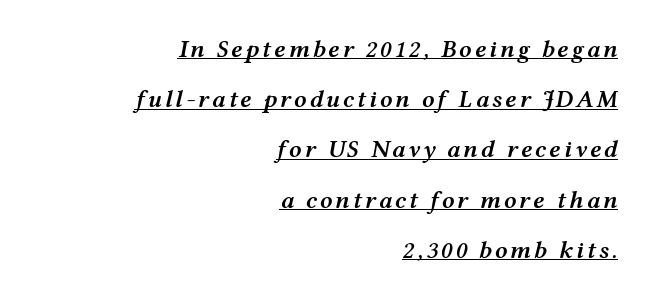
Q: Is the text bold? A: Semi-bold.
Q: Is the text italic (slanted)? A: Yes, it leans right by about 12 degrees.
Q: Is the text underlined? A: Yes.
Q: How is the paragraph aligned? A: Right-aligned.
Q: Is the spacing between lines tight, normal or loose? A: Loose.
